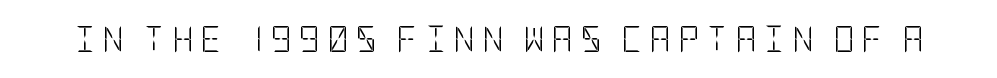
{"italic": "no", "bold": "no", "underline": "no", "letter_spacing": "wide", "letter_spacing_em": 0.28, "glyph_px": 26}
